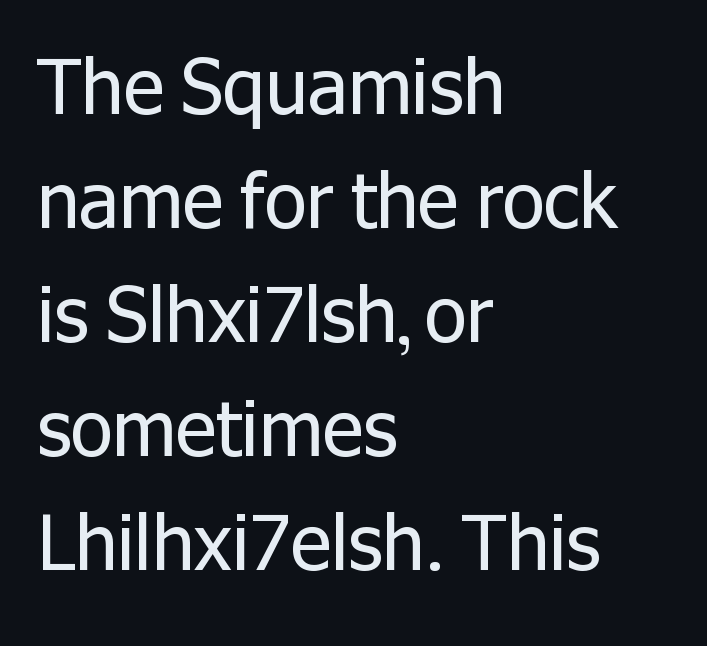
The image shows 76 px regular-weight sans-serif type, upright; set left-aligned, normal line spacing (1.5x), normal letter spacing, not underlined; low stroke contrast and a medium x-height.
